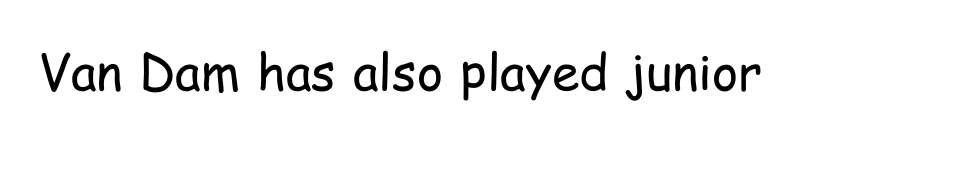
The image shows 50 px regular-weight, condensed sans-serif type, upright; set normal letter spacing, not underlined; low stroke contrast and a medium x-height.
